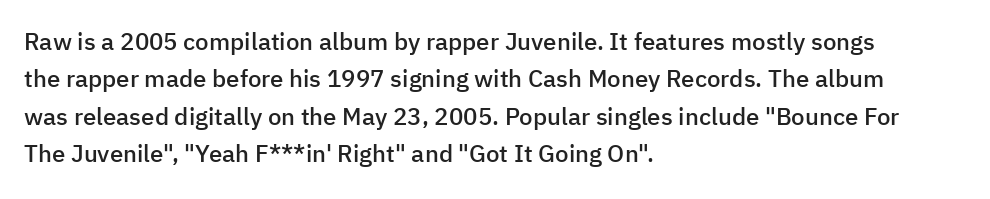
Q: Is the text bold? A: Semi-bold.
Q: Is the text italic (slanted)? A: No, it is upright.
Q: Is the text underlined? A: No.
Q: How is the paragraph aligned? A: Left-aligned.
Q: Is the spacing between letters normal or unusually wide? A: Normal.
Q: Is the spacing between lines tight, normal or loose? A: Normal.
